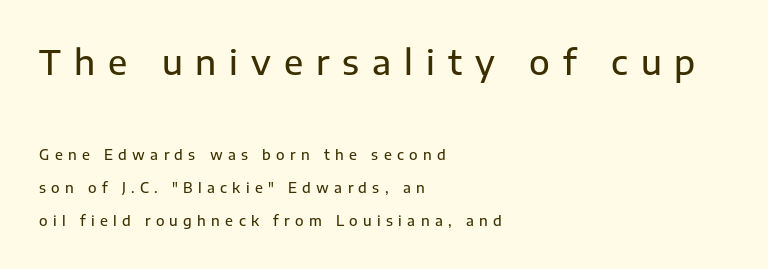
The passage shown has open, widely tracked lettering throughout. Classification — sans serif. The passage shown is typed in a proportional face where columns would drift. Layout note: lines flush left.
